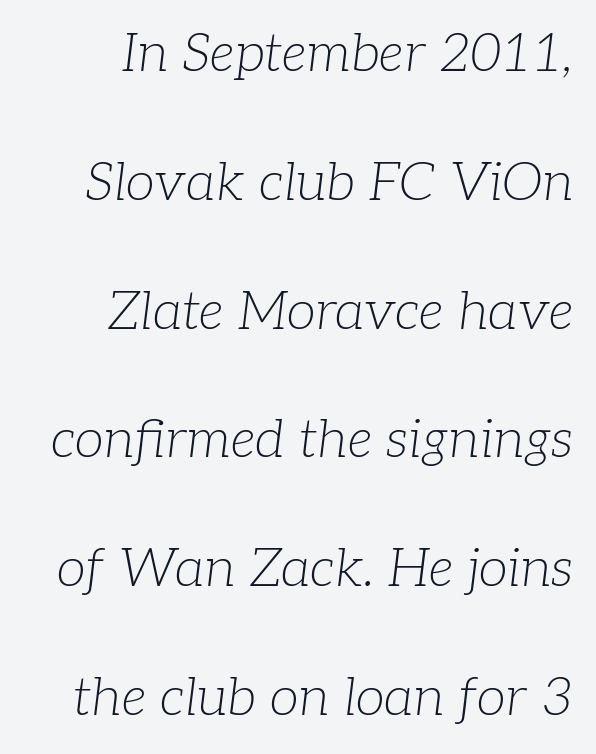
Q: Is the text bold? A: No.
Q: Is the text italic (slanted)? A: Yes, it leans right by about 7 degrees.
Q: Is the typeface a serif or a sans-serif typeface? A: Serif.
Q: Is the text underlined? A: No.
Q: How is the paragraph aligned? A: Right-aligned.
Q: Is the spacing between letters normal or unusually wide? A: Normal.
Q: Is the spacing between lines tight, normal or loose? A: Loose.
Q: Width (condensed, normal, or wide)? A: Normal.
Q: Stroke contrast? A: Low.
Q: x-height? A: Medium.
Q: Monospaced? A: No.
